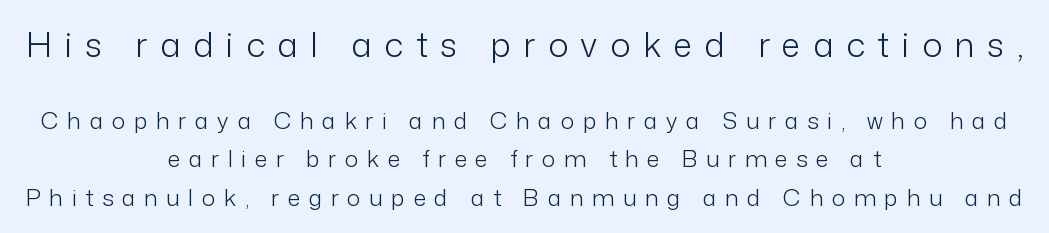
The image shows 34 px light sans-serif type, upright; set centered, normal line spacing (1.67x), unusually wide letter spacing (+0.37 em), not underlined; the first (top) block is 1.48x larger; low stroke contrast and a medium x-height.
